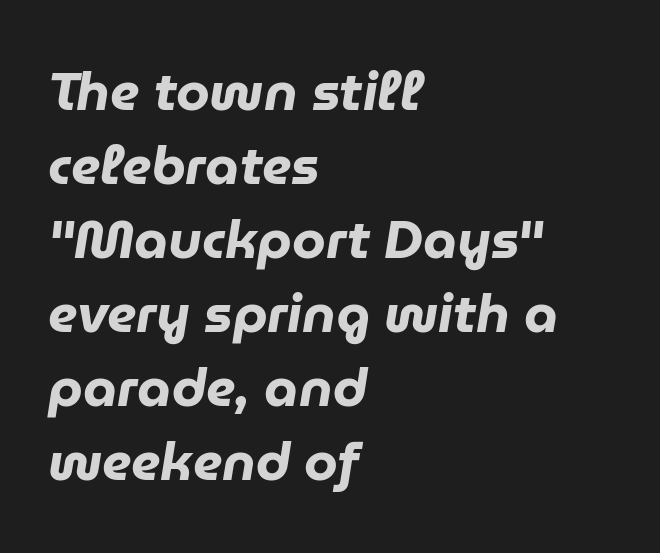
Notice how thick the strokes are: this is what a full bold looks like. This sample has the flowing, uneven cadence of proportional lettering. There's an unmistakable incline to the writing here. Words float on clear page, feet unadorned. The passage is arranged the way most books set body copy — flush left. Quick note: interline space is typical.
